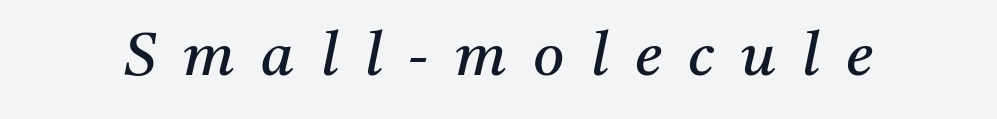
The space beneath each line is pristine and unruled. A typesetter would mark this as italic. Someone cranked the tracking dial way up on this one. The font family rendered here belongs to the serif group. Weight class: somewhere from thin through regular. The letters advance in unequal steps, a hallmark of proportional type.
